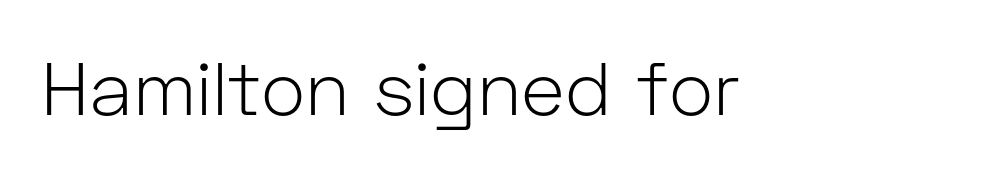
The image shows 75 px light sans-serif type, upright; set normal letter spacing, not underlined; low stroke contrast and a medium x-height.
